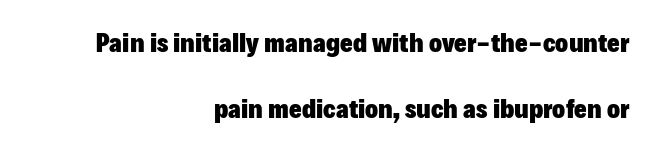
The image shows 27 px bold type, upright; set right-aligned, loose line spacing (2.45x), normal letter spacing, not underlined.
